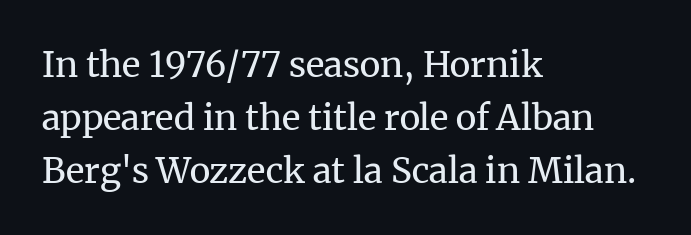
The image shows 35 px regular-weight serif type, upright; set left-aligned, normal line spacing (1.51x), normal letter spacing, not underlined; medium stroke contrast and a medium x-height.
